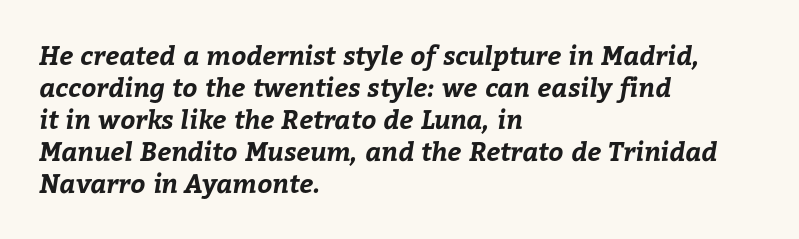
Q: Is the text bold? A: Yes.
Q: Is the text underlined? A: No.
Q: How is the paragraph aligned? A: Left-aligned.
Q: Is the spacing between letters normal or unusually wide? A: Normal.
